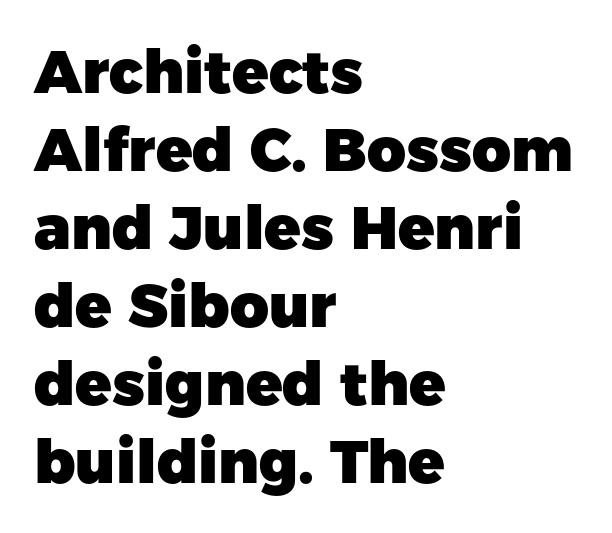
The type is set solid horizontally, with unmodified tracking. A roman cut, with each character standing at attention. A typesetter would call this proportional, since set widths differ per character. Beneath every word, the page is bare. A normal amount of white space separates one row of letters from the next.
